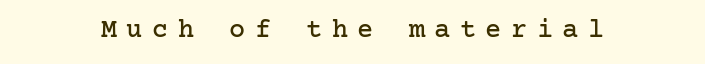
Q: Is the text italic (slanted)? A: No, it is upright.
Q: Is the text underlined? A: No.
Q: Is the spacing between letters normal or unusually wide? A: Unusually wide.
